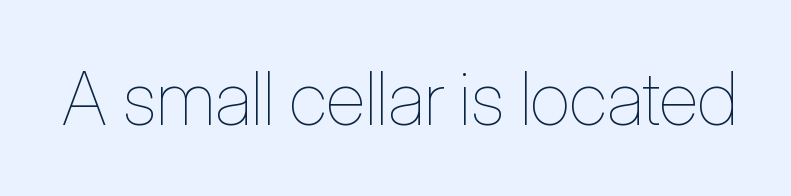
Q: Is the text bold? A: No.
Q: Is the text italic (slanted)? A: No, it is upright.
Q: Is the text underlined? A: No.
Q: Is the spacing between letters normal or unusually wide? A: Normal.
Q: Width (condensed, normal, or wide)? A: Condensed.
Q: Stroke contrast? A: Low.
Q: x-height? A: Medium.
Q: Monospaced? A: No.
